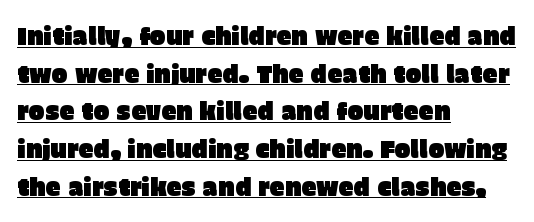
Q: Is the text italic (slanted)? A: No, it is upright.
Q: Is the text underlined? A: Yes.
Q: How is the paragraph aligned? A: Left-aligned.
Q: Is the spacing between letters normal or unusually wide? A: Normal.
Q: Is the spacing between lines tight, normal or loose? A: Normal.
